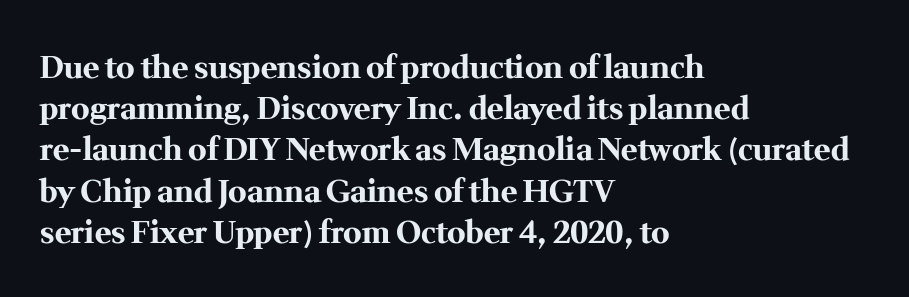
The image shows 31 px bold serif type, upright; set left-aligned, normal line spacing (1.33x), normal letter spacing, not underlined; medium stroke contrast and a medium x-height.
